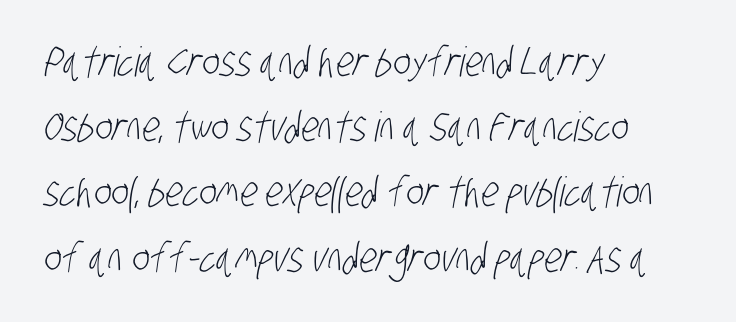
The rendering uses natural spacing where letterforms have individual widths. Evenly set lines give the paragraph a standard silhouette. Just letters on the line, the space beneath them empty. The rendering shows plain stroke endings on the letterforms — a sans-serif design. Each word holds together tightly as a unit, with standard inter-letter gaps.
